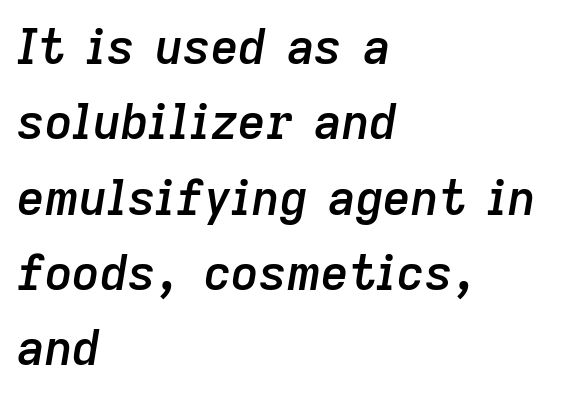
The gaps between neighbouring characters are ordinary and unremarkable. Which margin do the lines hug? The left one — the right edge is uneven. Words float on clear page, feet unadorned. Proportional: the letters do not fall into vertical columns.
